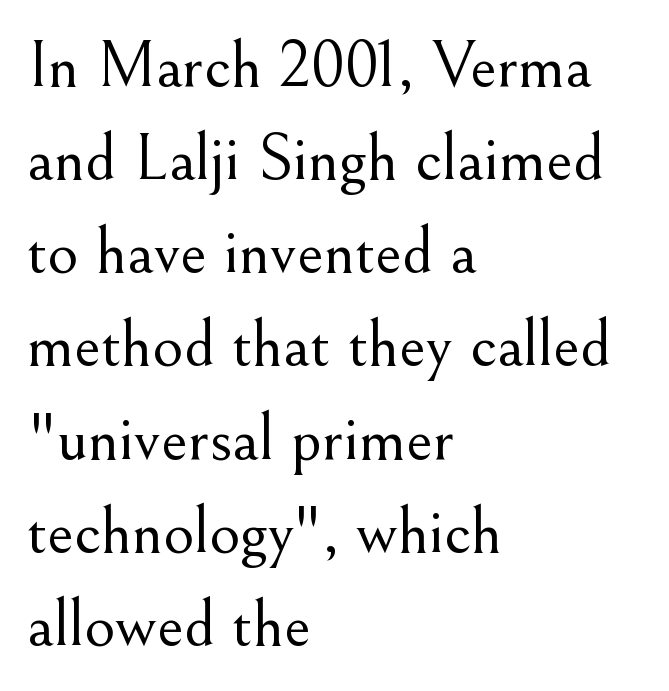
{"serif": "yes", "italic": "no", "bold": "no", "weight": "light", "width": "normal", "stroke_contrast": "medium", "x_height": "small", "monospaced": "no", "underline": "no", "align": "left", "line_spacing": "normal", "line_spacing_ratio": 1.39, "letter_spacing": "normal", "letter_spacing_em": 0.0, "glyph_px": 67}
